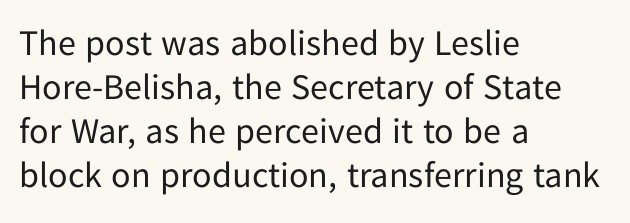
{"serif": "no", "italic": "no", "bold": "no", "weight": "regular", "width": "normal", "stroke_contrast": "low", "x_height": "medium", "monospaced": "no", "underline": "no", "align": "left", "line_spacing_ratio": 1.22, "letter_spacing": "normal", "letter_spacing_em": 0.0, "glyph_px": 36}
